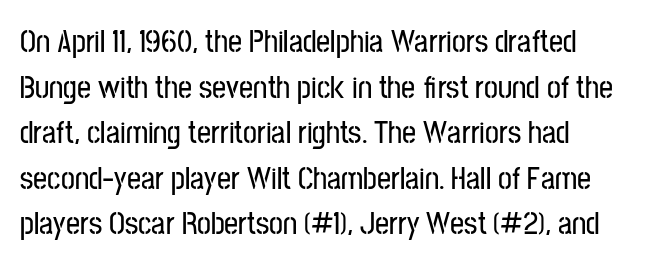
{"serif": "no", "italic": "no", "width": "condensed", "stroke_contrast": "low", "x_height": "medium", "monospaced": "no", "underline": "no", "align": "left", "line_spacing": "normal", "line_spacing_ratio": 1.47, "letter_spacing": "normal", "letter_spacing_em": 0.0, "glyph_px": 31}
